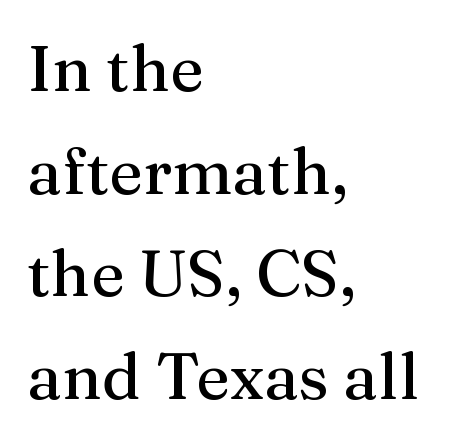
The image shows 65 px serif type, upright; set left-aligned, normal line spacing (1.58x), normal letter spacing, not underlined; medium stroke contrast and a medium x-height.
